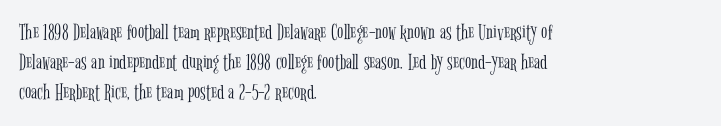
The image shows 23 px text type, upright; set left-aligned, normal line spacing (1.31x), normal letter spacing, not underlined.
